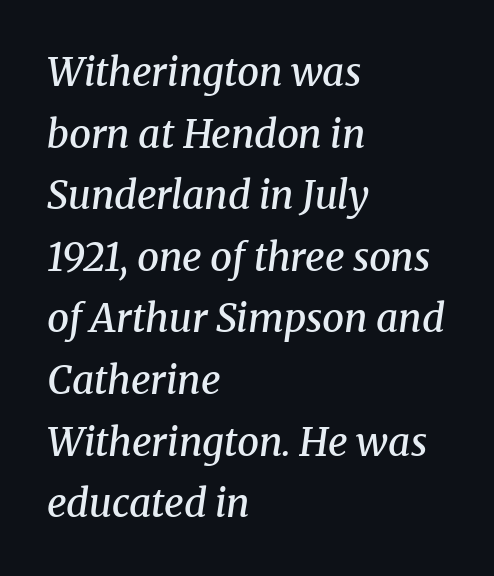
{"serif": "yes", "italic": "yes", "lean": "right", "slant_degrees": 8, "bold": "semi", "weight": "semibold", "width": "normal", "stroke_contrast": "medium", "x_height": "medium", "monospaced": "no", "underline": "no", "align": "left", "line_spacing": "normal", "line_spacing_ratio": 1.58, "letter_spacing": "normal", "letter_spacing_em": 0.0, "glyph_px": 39}
